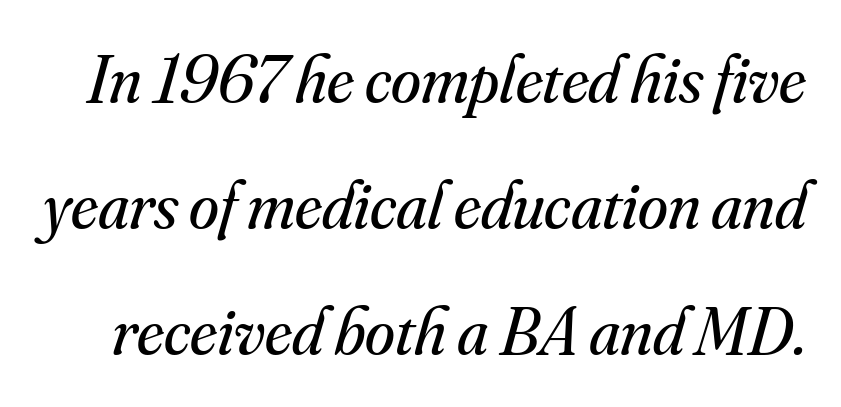
{"serif": "yes", "italic": "yes", "lean": "right", "slant_degrees": 16, "bold": "no", "weight": "regular", "width": "normal", "stroke_contrast": "medium", "x_height": "small", "monospaced": "no", "underline": "no", "line_spacing_ratio": 1.85, "letter_spacing": "normal", "letter_spacing_em": 0.0, "glyph_px": 68}
